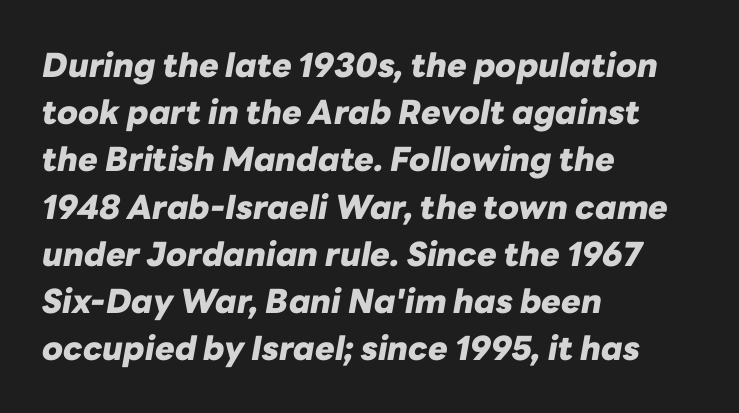
{"italic": "yes", "lean": "right", "slant_degrees": 10, "bold": "yes", "weight": "heavy", "width": "normal", "stroke_contrast": "low", "x_height": "medium", "monospaced": "no", "underline": "no", "align": "left", "line_spacing": "normal", "line_spacing_ratio": 1.43, "letter_spacing": "normal", "letter_spacing_em": 0.0, "glyph_px": 33}
